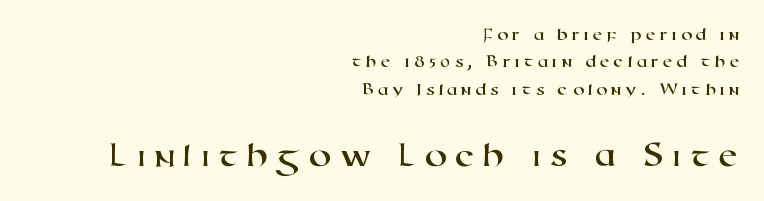
The image shows 36 px wide sans-serif type; set right-aligned, normal line spacing (1.52x), unusually wide letter spacing (+0.21 em), not underlined; the second (bottom) block is 2.0x larger; high stroke contrast and a medium x-height.
